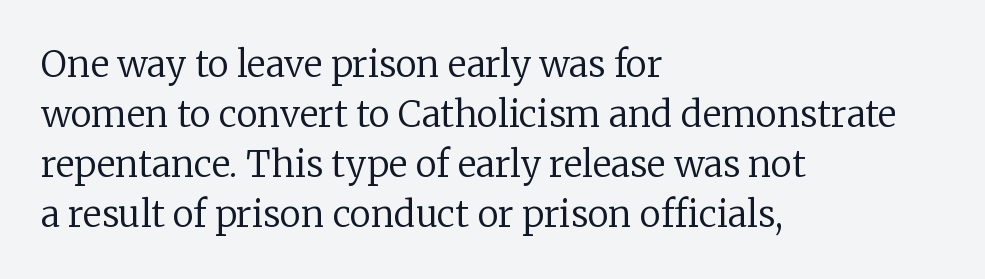
{"serif": "yes", "italic": "no", "bold": "no", "weight": "regular", "width": "normal", "stroke_contrast": "low", "x_height": "medium", "monospaced": "no", "underline": "no", "align": "left", "line_spacing": "normal", "line_spacing_ratio": 1.39, "letter_spacing": "normal", "letter_spacing_em": 0.0, "glyph_px": 36}
